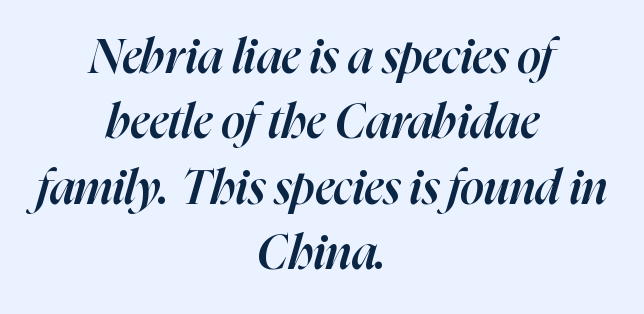
Q: Is the text bold? A: Semi-bold.
Q: Is the text italic (slanted)? A: Yes, it leans right by about 16 degrees.
Q: Is the text underlined? A: No.
Q: How is the paragraph aligned? A: Centered.
Q: Is the spacing between letters normal or unusually wide? A: Normal.
Q: Is the spacing between lines tight, normal or loose? A: Normal.
Q: Width (condensed, normal, or wide)? A: Normal.
Q: Stroke contrast? A: High.
Q: x-height? A: Medium.
Q: Monospaced? A: No.
